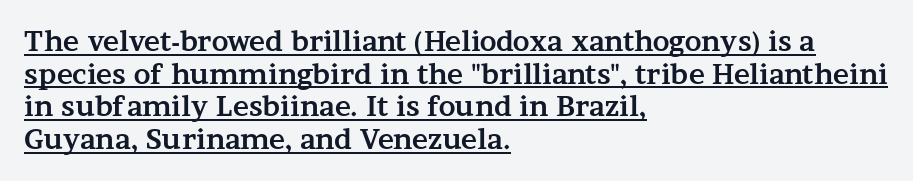
Q: Is the text bold? A: Yes.
Q: Is the text italic (slanted)? A: No, it is upright.
Q: Is the text underlined? A: Yes.
Q: How is the paragraph aligned? A: Left-aligned.
Q: Is the spacing between letters normal or unusually wide? A: Normal.
